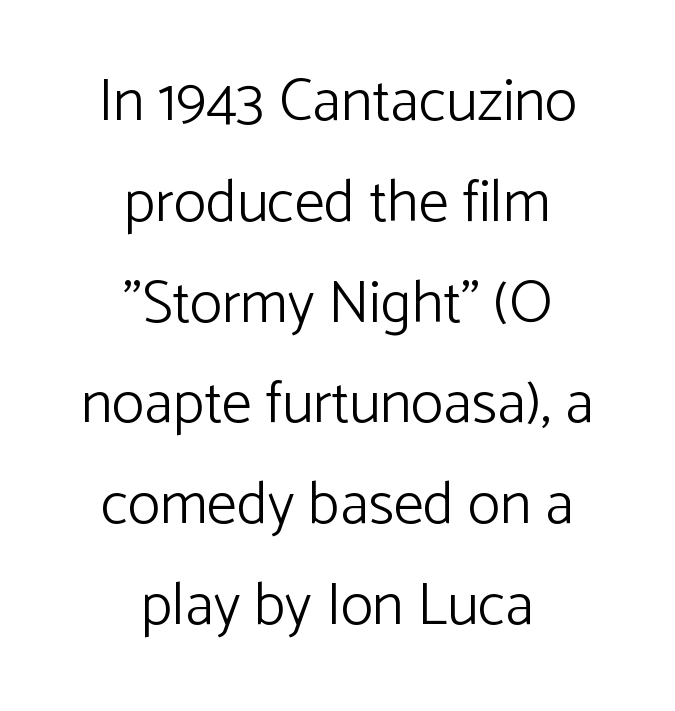
Q: Is the text bold? A: No.
Q: Is the text italic (slanted)? A: No, it is upright.
Q: Is the typeface a serif or a sans-serif typeface? A: Sans-serif.
Q: Is the text underlined? A: No.
Q: How is the paragraph aligned? A: Centered.
Q: Is the spacing between letters normal or unusually wide? A: Normal.
Q: Is the spacing between lines tight, normal or loose? A: Normal.
Q: Width (condensed, normal, or wide)? A: Normal.
Q: Stroke contrast? A: Low.
Q: x-height? A: Medium.
Q: Monospaced? A: No.
